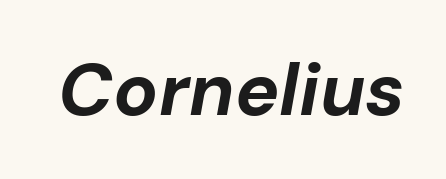
{"italic": "yes", "lean": "right", "slant_degrees": 10, "bold": "yes", "weight": "bold", "width": "normal", "stroke_contrast": "low", "x_height": "medium", "monospaced": "no", "underline": "no", "letter_spacing": "normal", "letter_spacing_em": 0.0, "glyph_px": 74}
